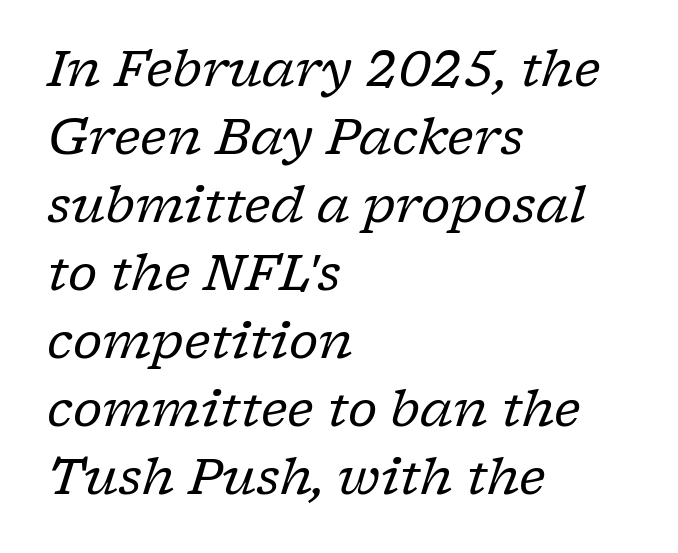
I'd call this a serif setting — the letters wear small feet. The gap between lines stays unmarked. A quiet, ordinary-to-light weight characterises the typeface. The leading is moderate, giving the passage an even texture. Style check: oblique. You could not count columns in this text — the font is proportionally spaced.
